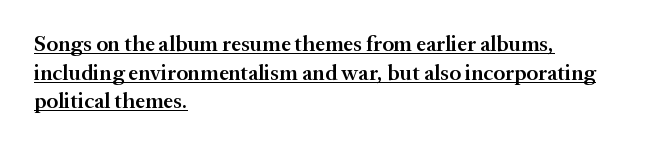
{"italic": "no", "bold": "semi", "underline": "yes", "align": "left", "line_spacing": "normal", "line_spacing_ratio": 1.3, "letter_spacing": "normal", "letter_spacing_em": 0.0, "glyph_px": 22}
